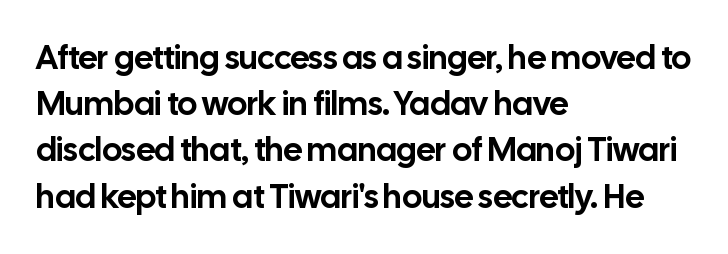
The image shows 33 px sans-serif type, upright; set left-aligned, normal line spacing (1.4x), normal letter spacing, not underlined; low stroke contrast and a medium x-height.
